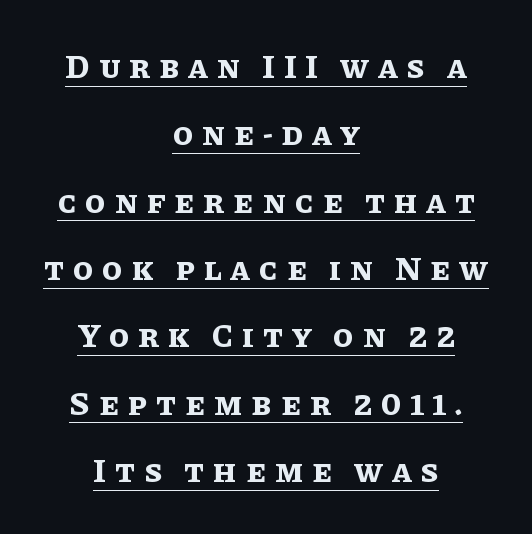
{"italic": "no", "bold": "yes", "weight": "bold", "width": "normal", "stroke_contrast": "low", "x_height": "large", "monospaced": "no", "underline": "yes", "align": "center", "line_spacing": "loose", "line_spacing_ratio": 2.04, "letter_spacing": "wide", "letter_spacing_em": 0.27, "glyph_px": 33}
